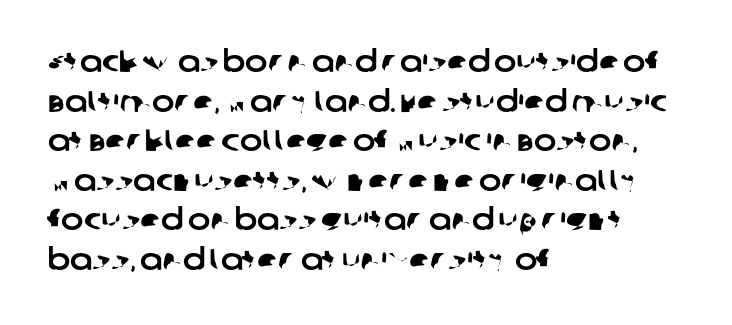
{"serif": "no", "width": "normal", "stroke_contrast": "low", "x_height": "large", "monospaced": "no", "underline": "no", "align": "left", "line_spacing": "normal", "line_spacing_ratio": 1.32, "letter_spacing": "normal", "letter_spacing_em": 0.0, "glyph_px": 30}
